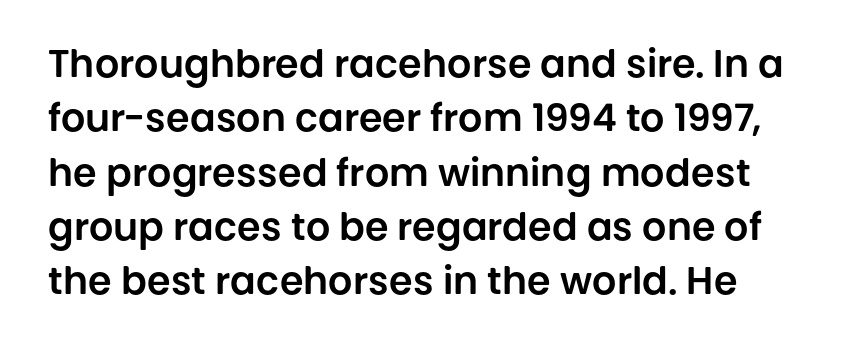
Q: Is the text italic (slanted)? A: No, it is upright.
Q: Is the typeface a serif or a sans-serif typeface? A: Sans-serif.
Q: Is the text underlined? A: No.
Q: Is the spacing between letters normal or unusually wide? A: Normal.
Q: Is the spacing between lines tight, normal or loose? A: Normal.
Q: Width (condensed, normal, or wide)? A: Normal.
Q: Stroke contrast? A: Low.
Q: x-height? A: Large.
Q: Monospaced? A: No.
